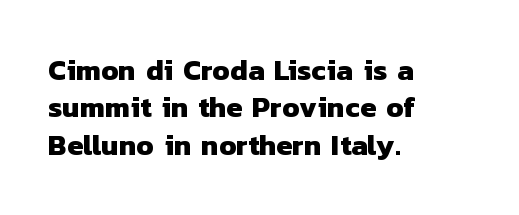
Rows of type keep a routine distance in the vertical direction. Notice how thick the strokes are: this is what a full bold looks like. Serifs: no, the terminals of the letterforms are clean. Descenders are the only things crossing below the line. Tracking value appears to be zero — textbook default spacing. Varying glyph widths throughout — classic text-font behaviour.
